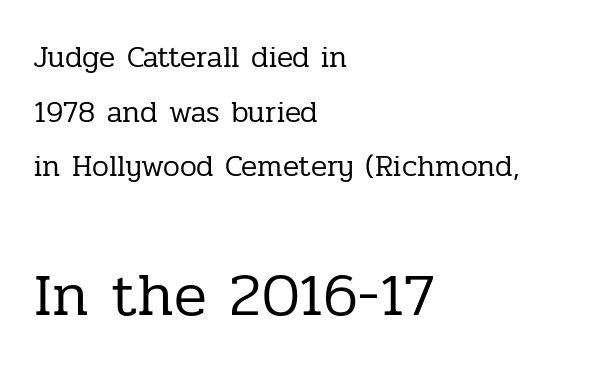
The image shows 61 px regular-weight serif type, upright; set left-aligned, line spacing 1.82x, normal letter spacing, not underlined; the second (bottom) block is 2.03x larger; low stroke contrast and a medium x-height.
